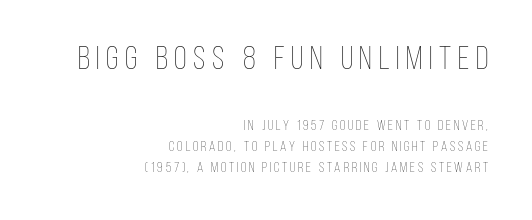
The zone under the glyphs is completely vacant. Rendered with straight, roman letterforms. Here the glyphs are tracked loosely, breaking word shapes into spaced letters. Students, observe: this is what conventionally led text looks like. The lines in this sample share a right terminus and differ only in where they begin. The face used here is proportionally spaced, like ordinary book or web type.
